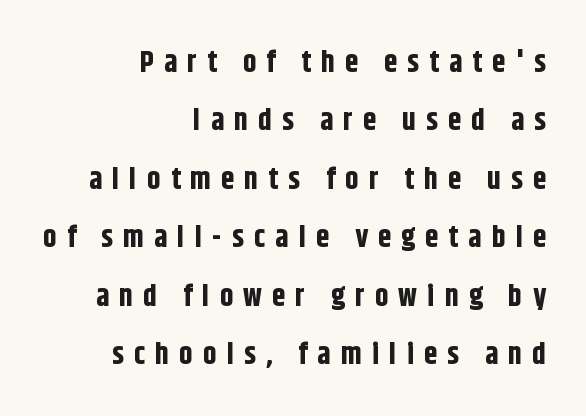
Q: Is the text bold? A: Yes.
Q: Is the text italic (slanted)? A: No, it is upright.
Q: Is the typeface a serif or a sans-serif typeface? A: Sans-serif.
Q: Is the text underlined? A: No.
Q: How is the paragraph aligned? A: Right-aligned.
Q: Is the spacing between letters normal or unusually wide? A: Unusually wide.
Q: Is the spacing between lines tight, normal or loose? A: Loose.
Q: Width (condensed, normal, or wide)? A: Condensed.
Q: Stroke contrast? A: Low.
Q: x-height? A: Large.
Q: Monospaced? A: No.
